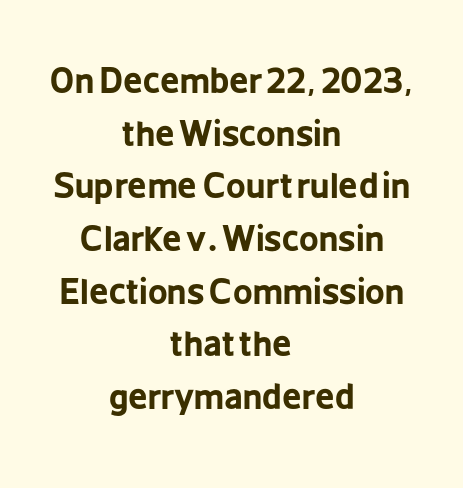
{"serif": "no", "italic": "no", "bold": "yes", "weight": "bold", "width": "condensed", "stroke_contrast": "low", "x_height": "medium", "monospaced": "no", "underline": "no", "align": "center", "line_spacing": "normal", "line_spacing_ratio": 1.55, "letter_spacing": "normal", "letter_spacing_em": 0.0, "glyph_px": 34}
